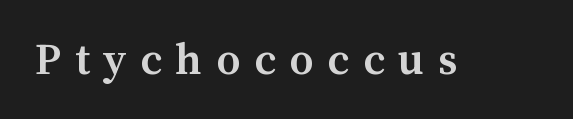
These words are printed bold, with thick strokes throughout. Think of a printed novel: that variable character pitch is what you see here. Short note: letters widely spaced. Posture: upright roman. Descenders are the only things crossing below the line.
